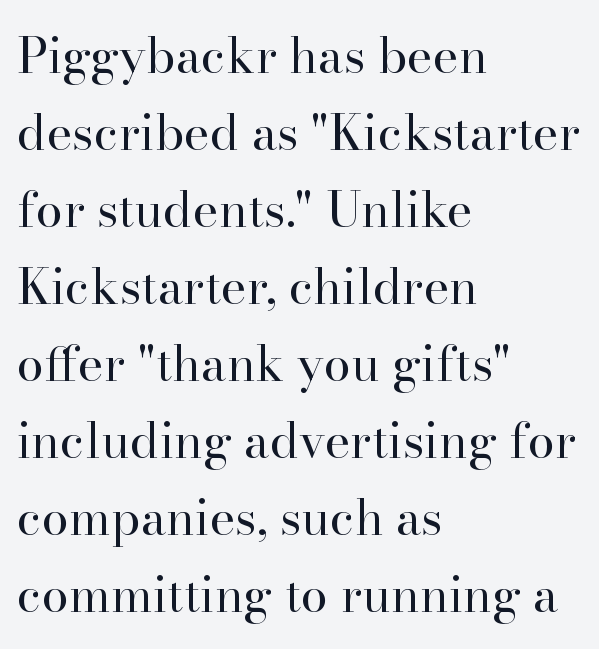
Q: Is the text bold? A: No.
Q: Is the text italic (slanted)? A: No, it is upright.
Q: Is the typeface a serif or a sans-serif typeface? A: Serif.
Q: Is the text underlined? A: No.
Q: How is the paragraph aligned? A: Left-aligned.
Q: Is the spacing between letters normal or unusually wide? A: Normal.
Q: Is the spacing between lines tight, normal or loose? A: Normal.
Q: Width (condensed, normal, or wide)? A: Normal.
Q: Stroke contrast? A: High.
Q: x-height? A: Small.
Q: Monospaced? A: No.
